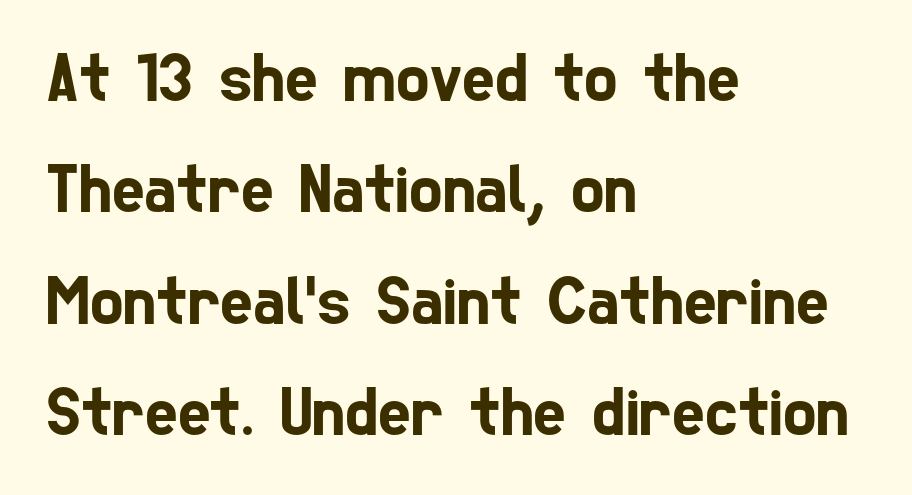
The rendering keeps characters at their native spacing. Observe the absence of serifs on each vertical stroke in this sample. Proportional: the letters do not fall into vertical columns. One glance says typical: line gaps are just what's usual. These lines are set flush left with a ragged right edge. The area under the type is left untouched.
